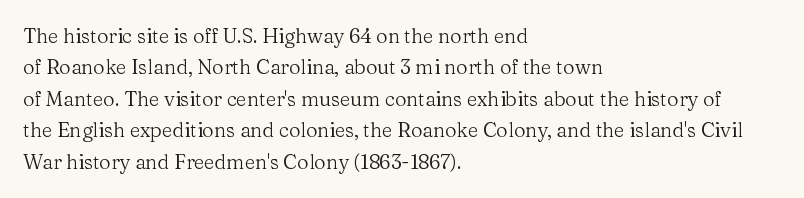
{"italic": "no", "bold": "no", "underline": "no", "align": "left", "line_spacing": "normal", "line_spacing_ratio": 1.57, "letter_spacing": "normal", "letter_spacing_em": 0.0, "glyph_px": 20}
